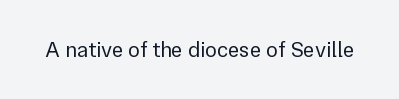
Q: Is the text bold? A: No.
Q: Is the text italic (slanted)? A: No, it is upright.
Q: Is the text underlined? A: No.
Q: Is the spacing between letters normal or unusually wide? A: Normal.
